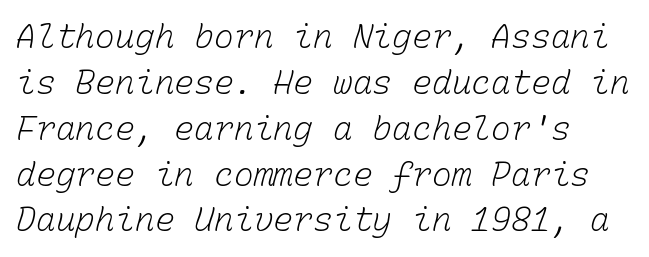
{"bold": "no", "weight": "light", "width": "normal", "stroke_contrast": "low", "x_height": "medium", "monospaced": "yes", "underline": "no", "align": "left", "line_spacing": "normal", "line_spacing_ratio": 1.39, "letter_spacing": "normal", "letter_spacing_em": 0.0, "glyph_px": 33}
